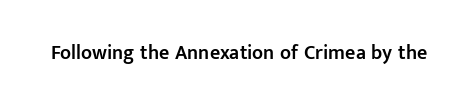
The image shows 20 px text type, upright; set normal letter spacing, not underlined.
